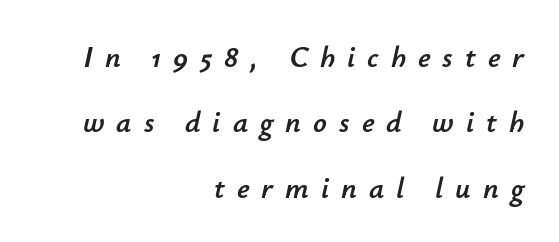
Does extra space separate the letters? Yes, quite a lot of it. These lines are set flush right with a ragged left edge. How would I describe the line gaps? Wide and relaxed. Spacing verdict: proportional, widths tailored to each character. Underlining? Definitely not there. The text carries the slant typical of an italic or oblique font.
